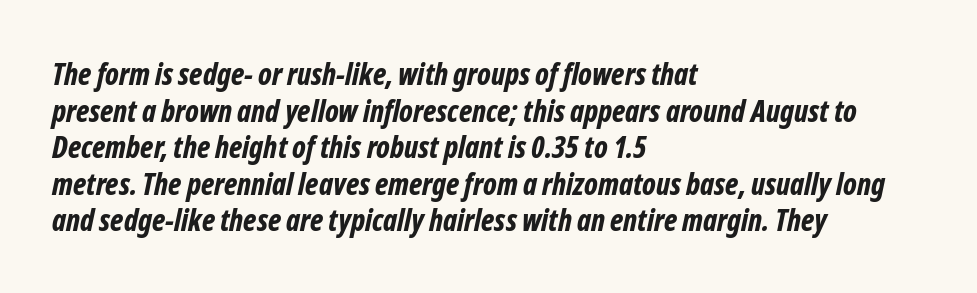
The font is running at its bold setting. Rendered with sloped, italic letterforms. Here the designer chose a conventional face with non-uniform glyph widths. Letters rest on an invisible, unmarked baseline. Where is the straight margin? On the left. Honestly, the letter spacing is just normal — you wouldn't notice it.
